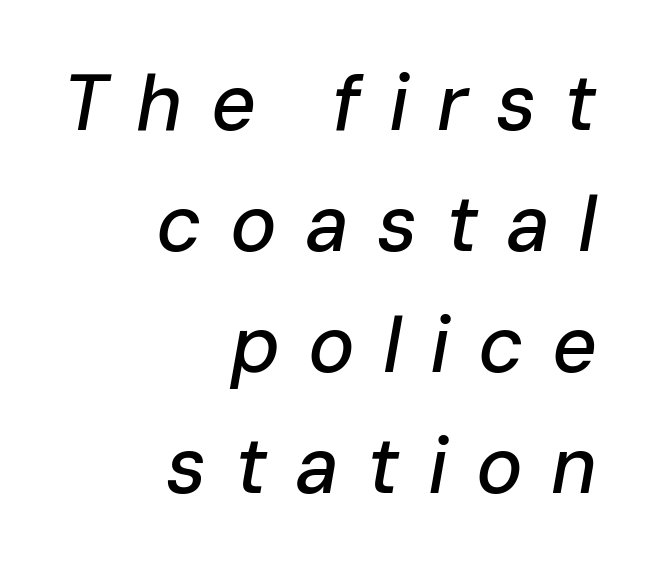
Each letter keeps its own natural width here, so spacing adapts to shape. Lines of text with bare space underneath. Typeset ragged left — the right edge is the straight one. Display-style spreading of the glyphs; the letterfit is very open. Compared with ordinary roman type, these characters are visibly tilted.
